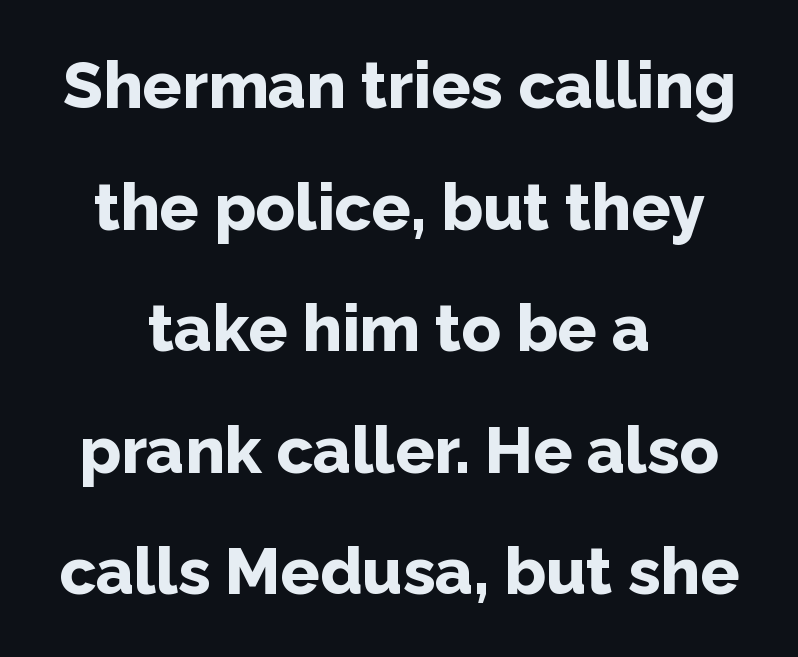
Is the letter spacing exaggerated? No — it looks like the ordinary default. Both edges are ragged and mirror each other, which tells us the setting is centered. This is roman type, the default non-slanted kind. Each letter keeps its own natural width here, so spacing adapts to shape.
